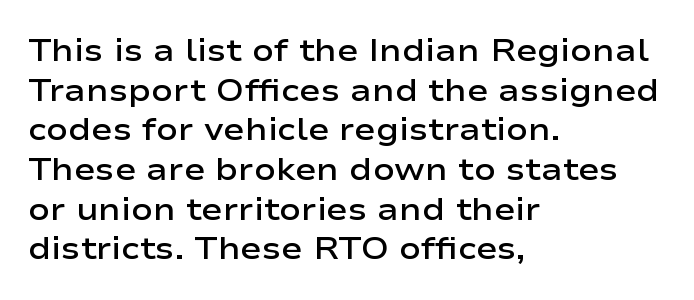
{"serif": "no", "italic": "no", "bold": "semi", "weight": "semibold", "width": "wide", "stroke_contrast": "low", "x_height": "medium", "monospaced": "no", "underline": "no", "align": "left", "line_spacing_ratio": 1.24, "letter_spacing": "normal", "letter_spacing_em": 0.0, "glyph_px": 32}
